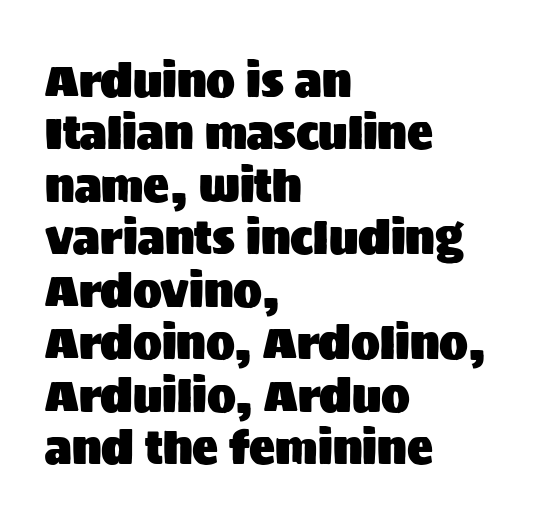
Q: Is the text italic (slanted)? A: No, it is upright.
Q: Is the typeface a serif or a sans-serif typeface? A: Sans-serif.
Q: Is the text underlined? A: No.
Q: How is the paragraph aligned? A: Left-aligned.
Q: Is the spacing between letters normal or unusually wide? A: Normal.
Q: Width (condensed, normal, or wide)? A: Normal.
Q: Stroke contrast? A: Medium.
Q: x-height? A: Large.
Q: Monospaced? A: No.
